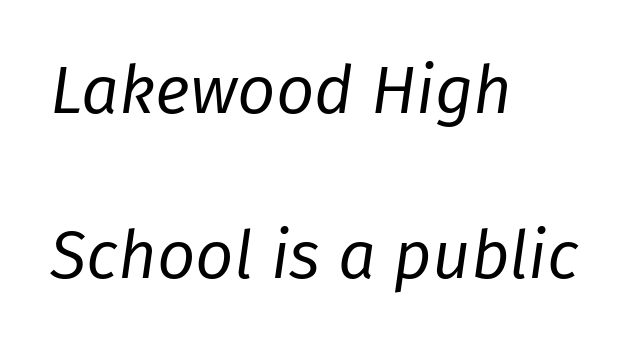
Q: Is the text bold? A: No.
Q: Is the text italic (slanted)? A: Yes, it leans right by about 8 degrees.
Q: Is the text underlined? A: No.
Q: How is the paragraph aligned? A: Left-aligned.
Q: Is the spacing between letters normal or unusually wide? A: Normal.
Q: Is the spacing between lines tight, normal or loose? A: Loose.
Q: Width (condensed, normal, or wide)? A: Normal.
Q: Stroke contrast? A: Low.
Q: x-height? A: Medium.
Q: Monospaced? A: No.
